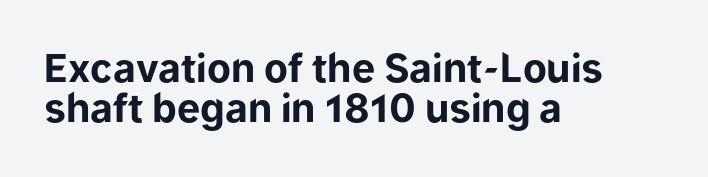
The image shows 39 px bold sans-serif type, upright; set left-aligned, tight line spacing (1.03x), normal letter spacing, not underlined; low stroke contrast and a medium x-height.
